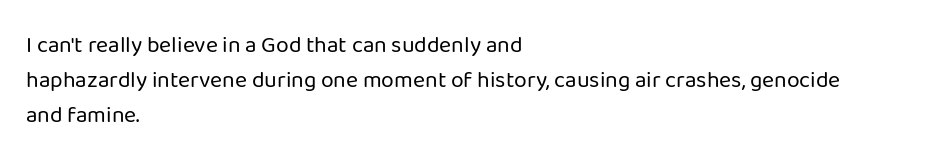
Q: Is the text bold? A: No.
Q: Is the text italic (slanted)? A: No, it is upright.
Q: Is the text underlined? A: No.
Q: How is the paragraph aligned? A: Left-aligned.
Q: Is the spacing between letters normal or unusually wide? A: Normal.
Q: Is the spacing between lines tight, normal or loose? A: Normal.
